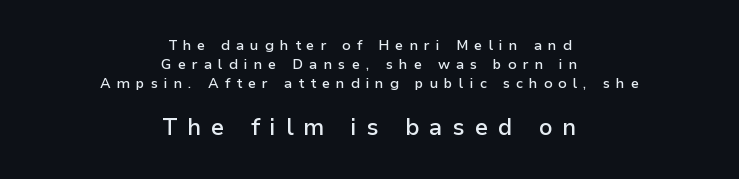
It's the straight-up-and-down kind of type. Caption: expanded tracking, letters set apart. The line-height multiplier appears to be the usual default. These two chunks differ in scale, with the bottom chunk taking the larger measure.
